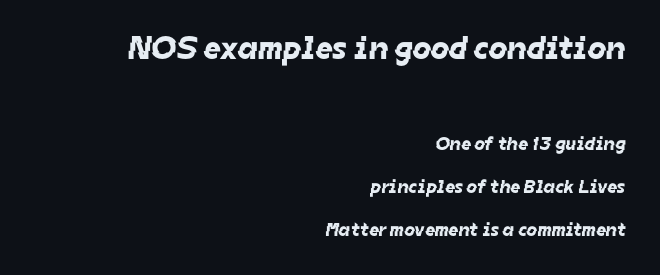
Q: Is the typeface a serif or a sans-serif typeface? A: Sans-serif.
Q: Is the text underlined? A: No.
Q: How is the paragraph aligned? A: Right-aligned.
Q: Is the spacing between letters normal or unusually wide? A: Normal.
Q: Is the spacing between lines tight, normal or loose? A: Loose.
Q: Which block of text is set in a larger size, the first (top) or the second (bottom)? A: The first (top) one.
Q: Width (condensed, normal, or wide)? A: Normal.
Q: Stroke contrast? A: Low.
Q: x-height? A: Medium.
Q: Monospaced? A: No.
